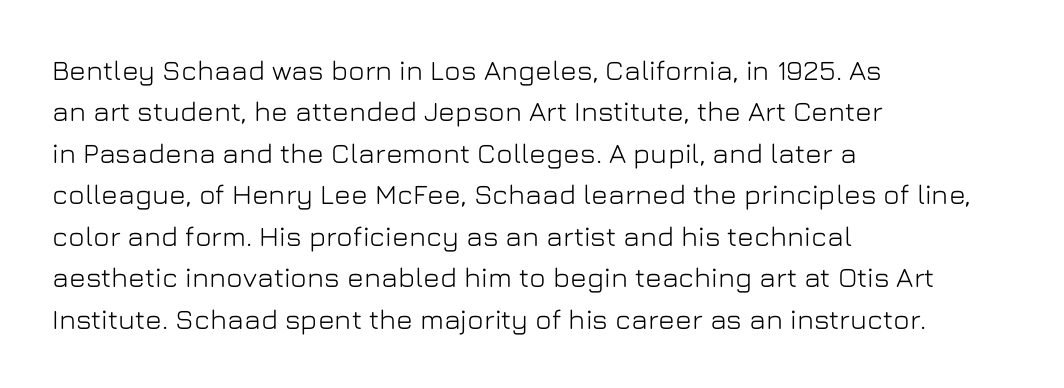
Q: Is the text italic (slanted)? A: No, it is upright.
Q: Is the typeface a serif or a sans-serif typeface? A: Sans-serif.
Q: Is the text underlined? A: No.
Q: How is the paragraph aligned? A: Left-aligned.
Q: Is the spacing between letters normal or unusually wide? A: Normal.
Q: Is the spacing between lines tight, normal or loose? A: Normal.
Q: Width (condensed, normal, or wide)? A: Normal.
Q: Stroke contrast? A: Low.
Q: x-height? A: Medium.
Q: Monospaced? A: No.
